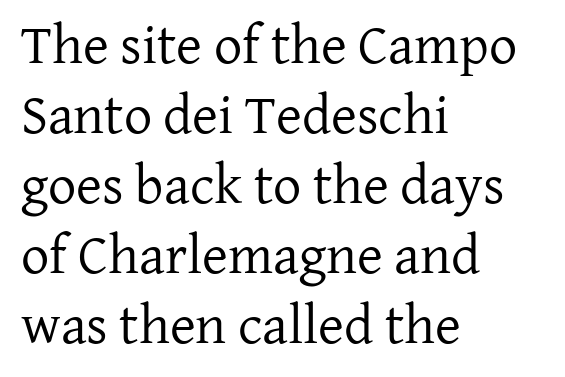
{"serif": "yes", "italic": "no", "bold": "no", "weight": "regular", "width": "normal", "stroke_contrast": "low", "x_height": "medium", "monospaced": "no", "underline": "no", "align": "left", "line_spacing": "normal", "line_spacing_ratio": 1.25, "letter_spacing": "normal", "letter_spacing_em": 0.0, "glyph_px": 56}
